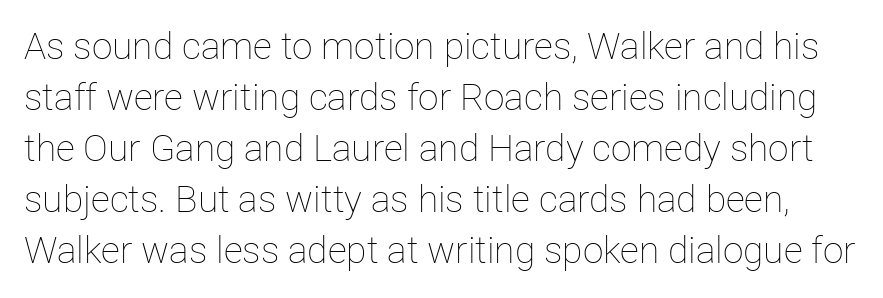
{"italic": "no", "bold": "no", "weight": "thin", "width": "normal", "stroke_contrast": "low", "x_height": "medium", "monospaced": "no", "underline": "no", "line_spacing": "normal", "line_spacing_ratio": 1.38, "letter_spacing": "normal", "letter_spacing_em": 0.0, "glyph_px": 37}
